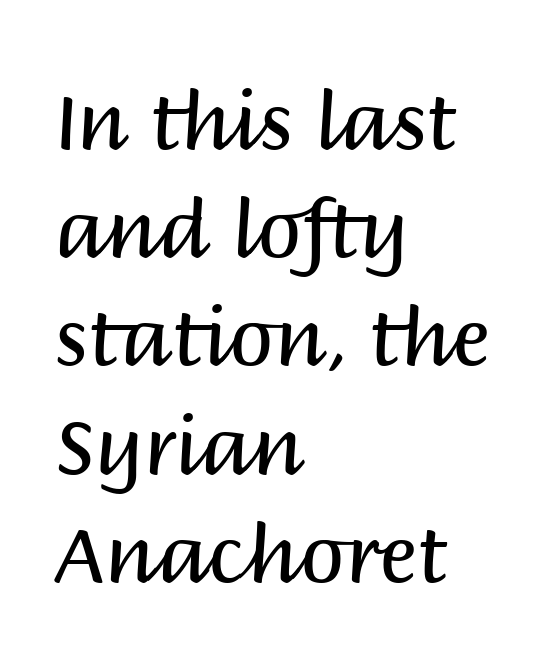
Words float on clear page, feet unadorned. Spacing verdict: proportional, widths tailored to each character. Quick note: interline space is typical. Compared with a centered layout, this one pins lines to the left instead. Bold? No — there's no thickening of the strokes.
